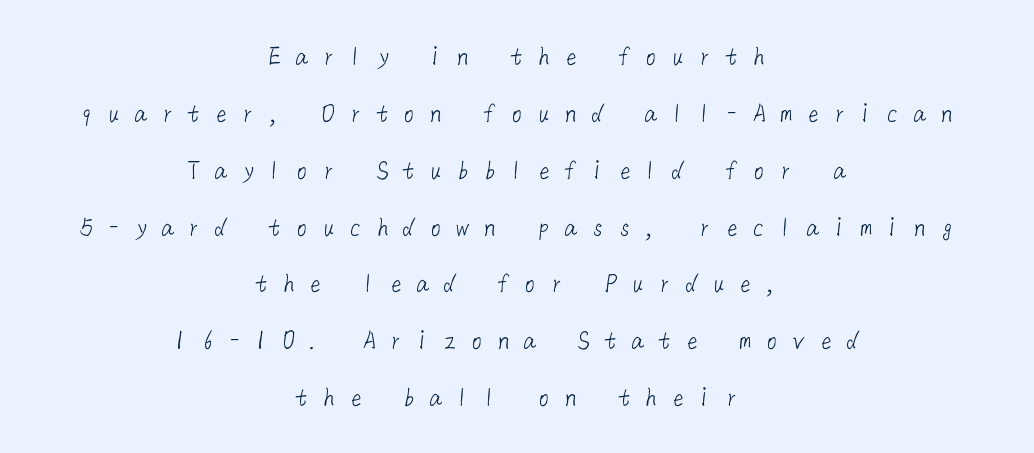
The image shows 28 px light sans-serif type; set centered, loose line spacing (2.03x), unusually wide letter spacing (+0.46 em), not underlined; low stroke contrast and a medium x-height.
